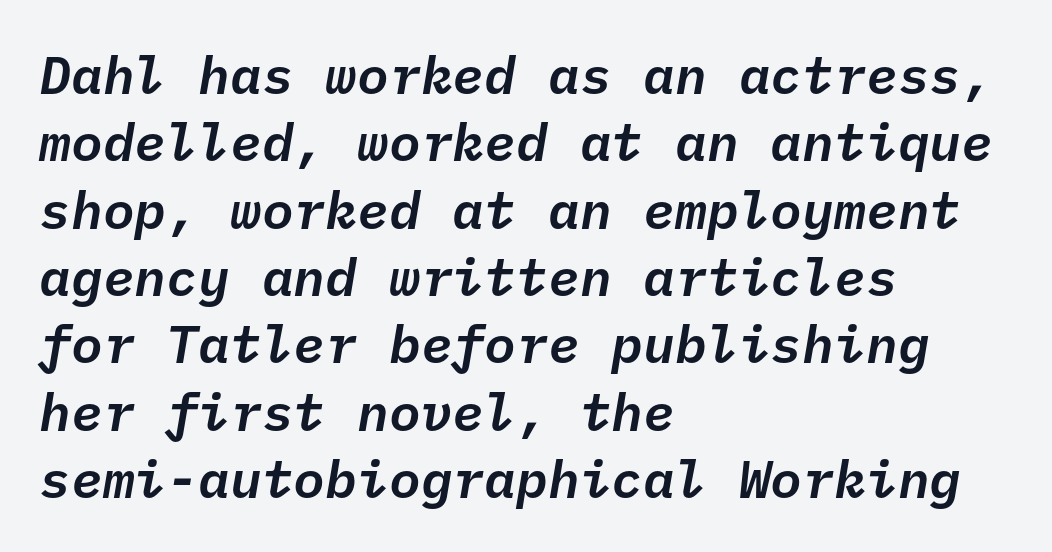
{"italic": "yes", "lean": "right", "slant_degrees": 10, "width": "normal", "stroke_contrast": "low", "x_height": "medium", "monospaced": "yes", "underline": "no", "align": "left", "line_spacing": "normal", "line_spacing_ratio": 1.27, "letter_spacing": "normal", "letter_spacing_em": 0.0, "glyph_px": 53}
